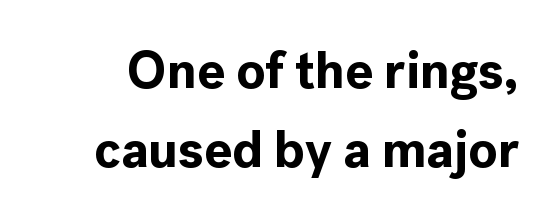
The image shows 52 px bold sans-serif type, upright; set normal line spacing (1.51x), normal letter spacing, not underlined; a medium x-height.
